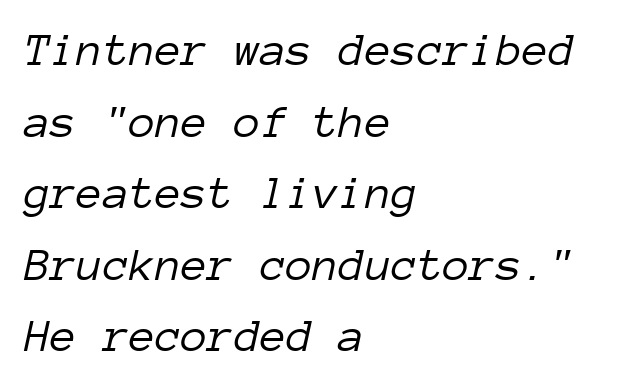
{"italic": "yes", "lean": "right", "slant_degrees": 12, "bold": "no", "weight": "light", "width": "normal", "stroke_contrast": "low", "x_height": "medium", "monospaced": "yes", "underline": "no", "align": "left", "line_spacing": "normal", "line_spacing_ratio": 1.49, "letter_spacing": "normal", "letter_spacing_em": 0.0, "glyph_px": 48}
